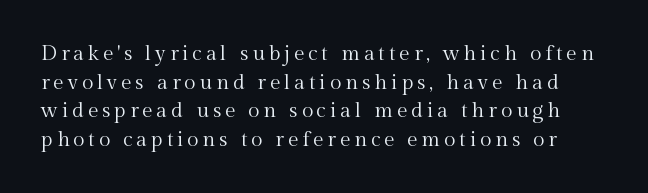
Q: Is the text bold? A: No.
Q: Is the text italic (slanted)? A: No, it is upright.
Q: Is the text underlined? A: No.
Q: Is the spacing between lines tight, normal or loose? A: Normal.
